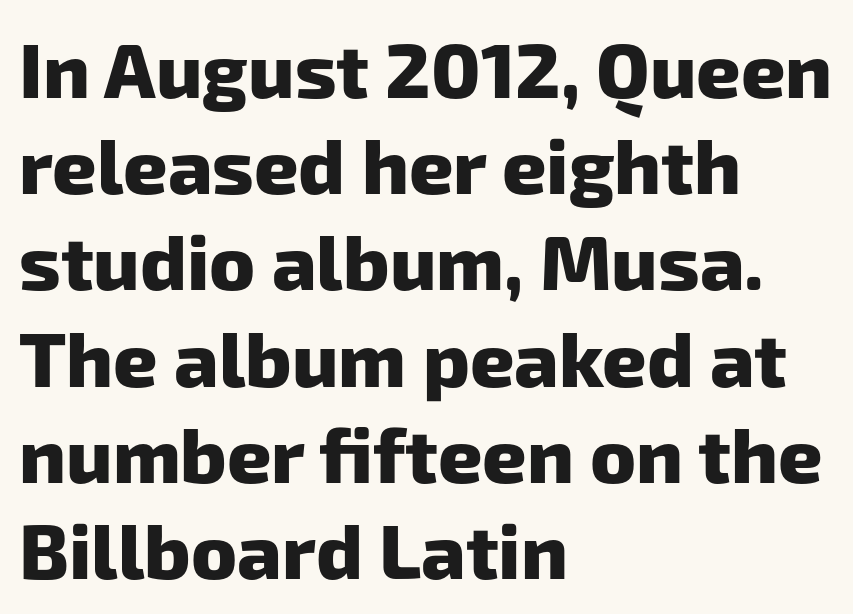
The image shows 77 px heavy sans-serif type; set left-aligned, normal line spacing (1.25x), normal letter spacing, not underlined; low stroke contrast and a medium x-height.
